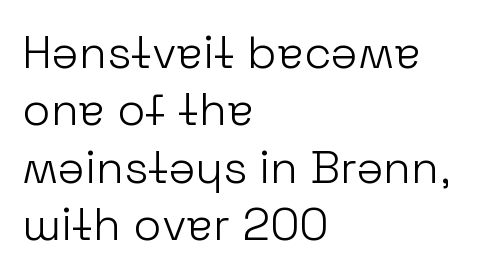
Nope, no serifs anywhere on these letters. The vertical gap from one line to the next is medium. Anything drawn beneath the words? Only blank space. The letters advance in unequal steps, a hallmark of proportional type. Caption: multi-line text, flush left, ragged right. Italic: no, the glyphs are upright roman.
